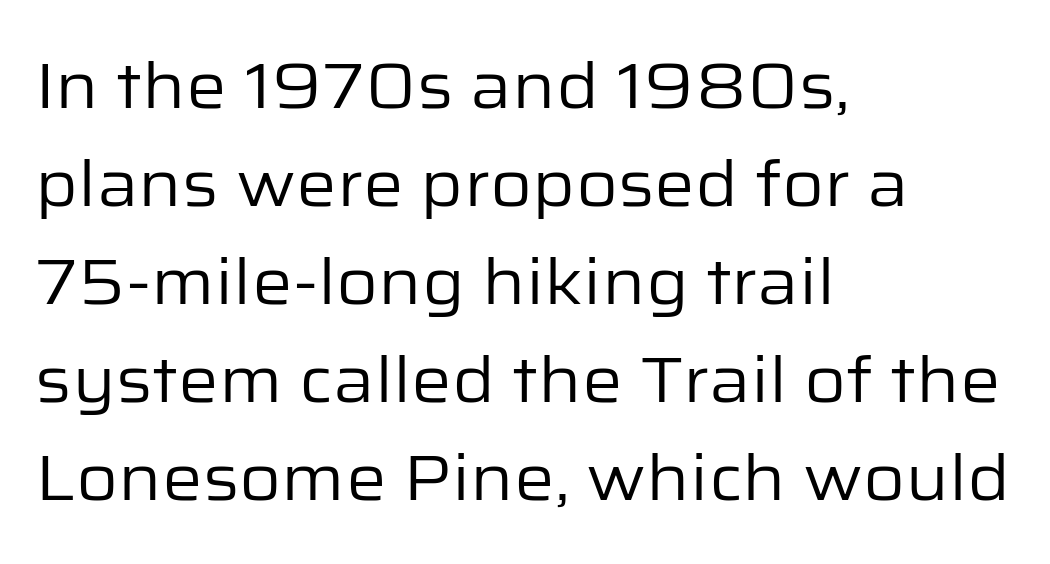
The image shows 64 px regular-weight sans-serif type, upright; set left-aligned, normal line spacing (1.53x), normal letter spacing, not underlined; low stroke contrast and a medium x-height.
